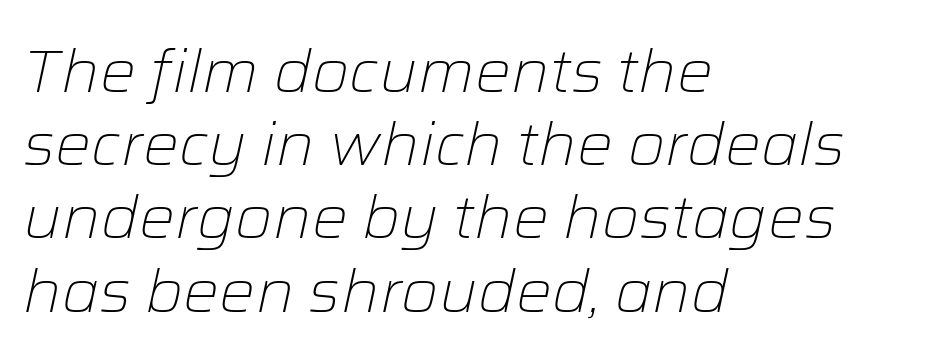
{"italic": "yes", "lean": "right", "slant_degrees": 12, "bold": "no", "weight": "light", "width": "normal", "stroke_contrast": "low", "x_height": "medium", "monospaced": "no", "underline": "no", "align": "left", "line_spacing_ratio": 1.22, "letter_spacing": "normal", "letter_spacing_em": 0.0, "glyph_px": 60}
